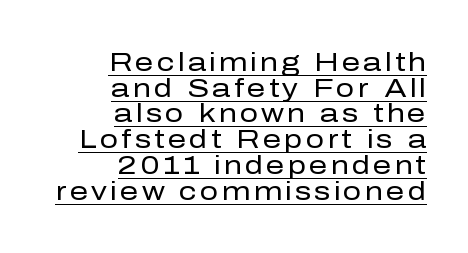
Q: Is the text bold? A: No.
Q: Is the text italic (slanted)? A: No, it is upright.
Q: Is the text underlined? A: Yes.
Q: How is the paragraph aligned? A: Right-aligned.
Q: Is the spacing between lines tight, normal or loose? A: Tight.
